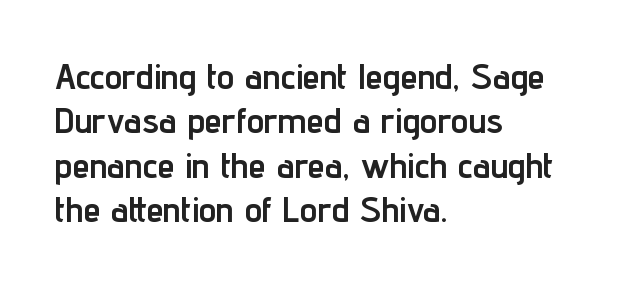
Words appear dense and cohesive because spacing is normal. Line starts are locked; line ends wander. Just letters on the line, the space beneath them empty. The typeface chosen for these lines omits serifs.
